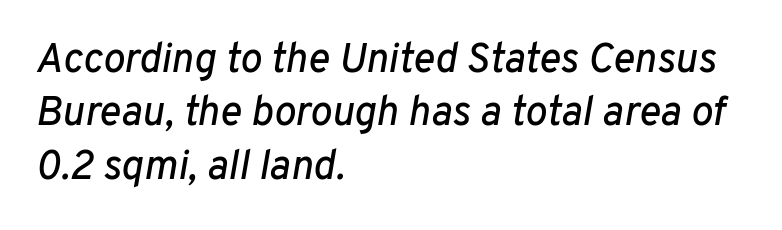
{"italic": "yes", "lean": "right", "slant_degrees": 10, "width": "normal", "stroke_contrast": "low", "x_height": "medium", "monospaced": "no", "underline": "no", "align": "left", "line_spacing": "normal", "line_spacing_ratio": 1.3, "letter_spacing": "normal", "letter_spacing_em": 0.0, "glyph_px": 41}
